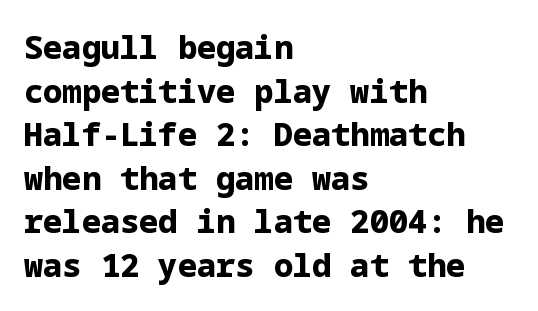
Q: Is the text bold? A: Yes.
Q: Is the text italic (slanted)? A: No, it is upright.
Q: Is the typeface a serif or a sans-serif typeface? A: Sans-serif.
Q: Is the text underlined? A: No.
Q: How is the paragraph aligned? A: Left-aligned.
Q: Is the spacing between letters normal or unusually wide? A: Normal.
Q: Is the spacing between lines tight, normal or loose? A: Normal.
Q: Width (condensed, normal, or wide)? A: Normal.
Q: Stroke contrast? A: Low.
Q: x-height? A: Medium.
